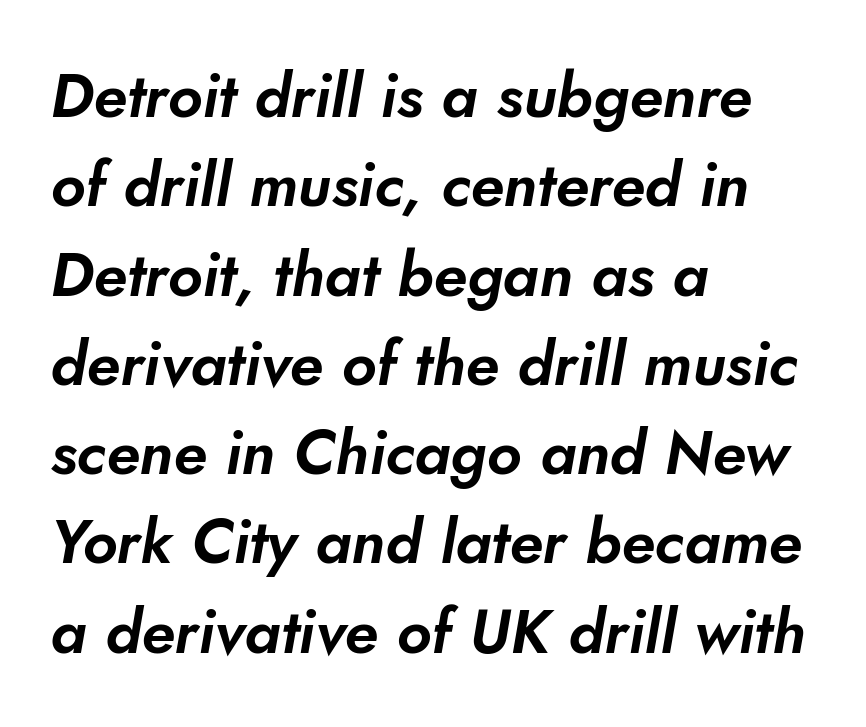
Q: Is the typeface a serif or a sans-serif typeface? A: Sans-serif.
Q: Is the text underlined? A: No.
Q: How is the paragraph aligned? A: Left-aligned.
Q: Is the spacing between letters normal or unusually wide? A: Normal.
Q: Is the spacing between lines tight, normal or loose? A: Normal.
Q: Width (condensed, normal, or wide)? A: Normal.
Q: Stroke contrast? A: Low.
Q: x-height? A: Small.
Q: Monospaced? A: No.
